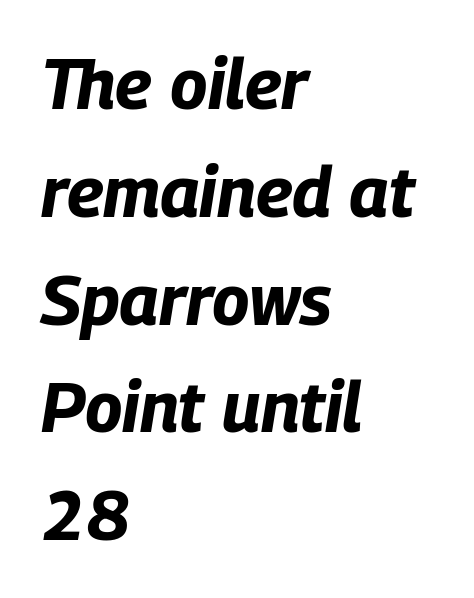
Visually the block forms a straight wall on the left and a jagged coastline on the right. Descenders are the only things crossing below the line. Nobody touched the tracking dial on this one. Look at the stroke-to-counter ratio: heavy, a bold. Note the varied advance widths — an 'i' is clearly narrower than an 'm'. Evenly set lines give the paragraph a standard silhouette.
